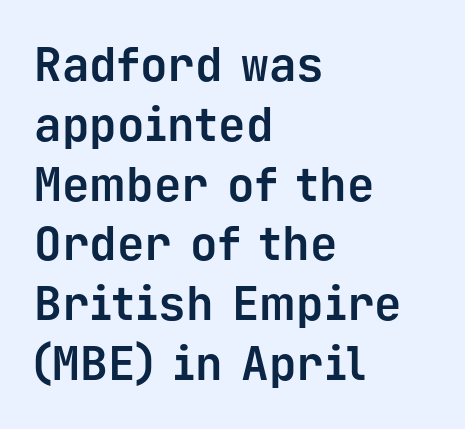
Quick note: interline space is typical. Think of a typewriter: that constant character pitch is what you see here. Strokes here are thick enough to call this a true bold. No feet cap the strokes, marking this as sans-serif type.
